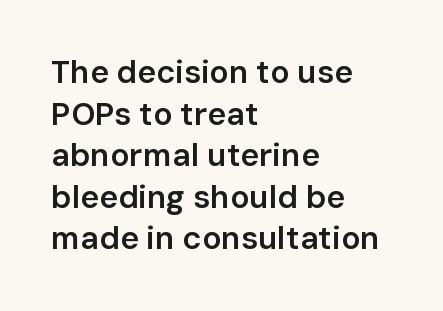
Each letter keeps its own natural width here, so spacing adapts to shape. The block of text has a typical density, with ordinary space between rows. Inter-character spacing is left at the font's built-in metrics. Emphasis by weight is partial: semibold. You can tell from the bare stems that sans-serif type was used. Is there any slant? The stems are plumb.
